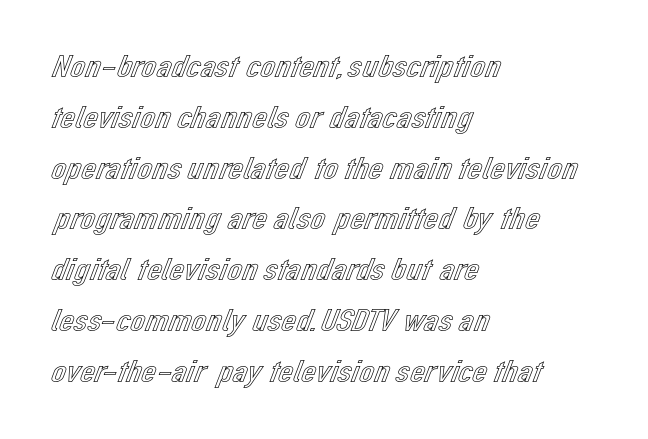
Q: Is the text italic (slanted)? A: Yes.
Q: Is the text underlined? A: No.
Q: How is the paragraph aligned? A: Left-aligned.
Q: Is the spacing between letters normal or unusually wide? A: Normal.
Q: Is the spacing between lines tight, normal or loose? A: Normal.
Q: Width (condensed, normal, or wide)? A: Normal.
Q: x-height? A: Medium.
Q: Monospaced? A: No.
